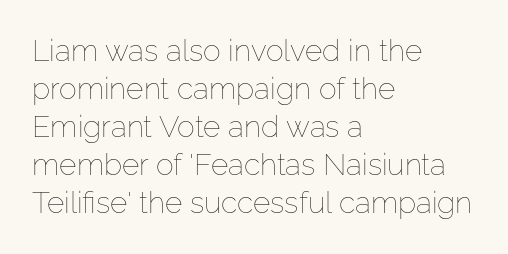
Posture: vertical. Reading down the block, your eye returns to a fixed left position each line. Look at the tracking — it's just the regular setting, nothing added. Descender tails drop into unmarked territory. How would I describe the line gaps? Plain and ordinary. Here the designer chose a conventional face with non-uniform glyph widths.
